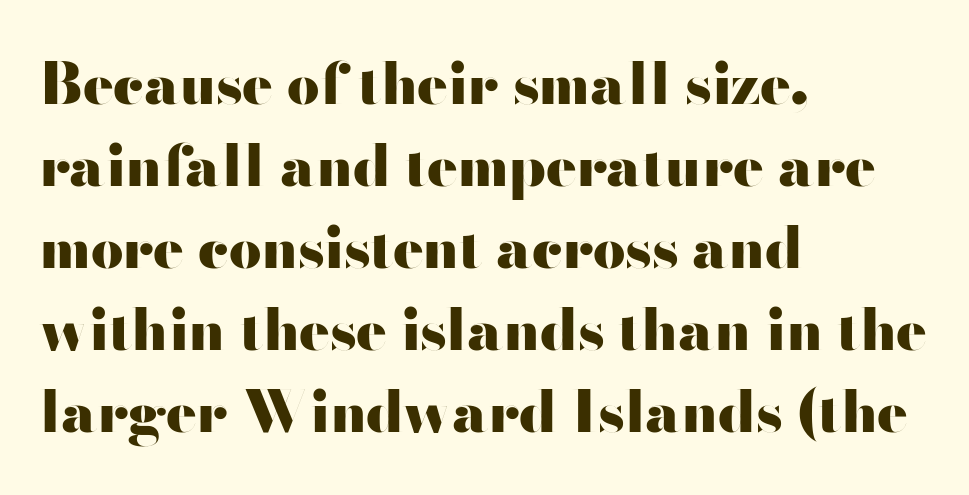
The baseline area is clear. Tall strokes in this sample are plumb rather than angled. A student would call this left alignment; a typographer would say flush left, rag right.
